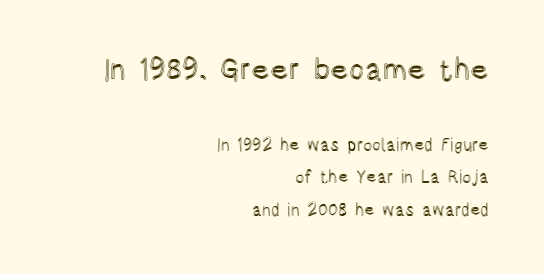
Descender tails drop into unmarked territory. Line spacing here is loose. Does the lettering tilt? It doesn't — this is upright. Every row of glyphs terminates at an identical x-position on the right. How are the letters spaced? Ordinarily, with no added tracking.
